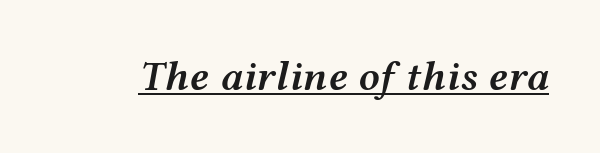
The image shows 42 px semibold, wide type, italic (leaning right); set normal letter spacing, underlined; medium stroke contrast and a medium x-height.
